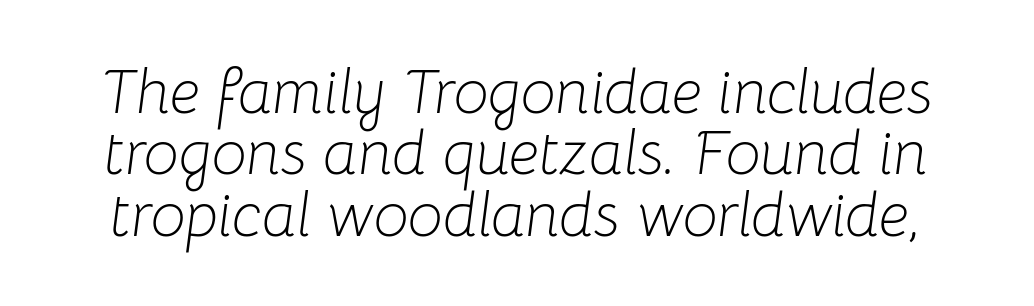
This sample has the flowing, uneven cadence of proportional lettering. Weight: regular or lighter. The rendering uses a small line-height, squeezing the rows. Check the space under the baseline: it is left empty. Students, note that the glyphs here touch the page at normal intervals.
